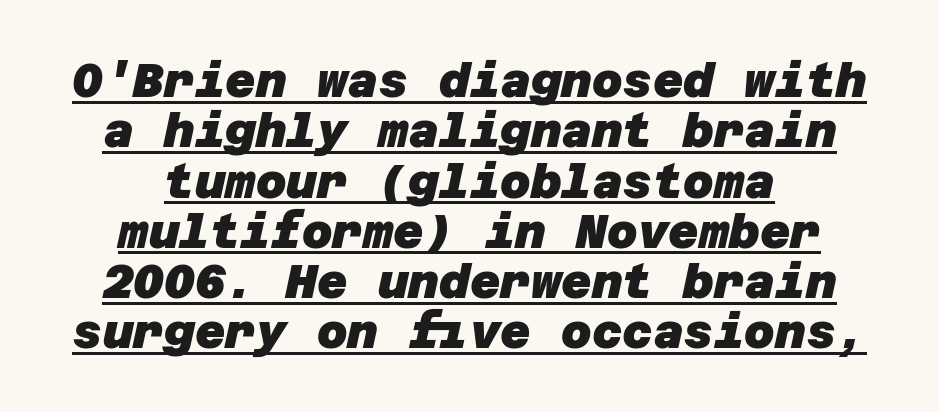
Q: Is the text bold? A: Yes.
Q: Is the typeface a serif or a sans-serif typeface? A: Sans-serif.
Q: Is the text underlined? A: Yes.
Q: How is the paragraph aligned? A: Centered.
Q: Is the spacing between letters normal or unusually wide? A: Normal.
Q: Is the spacing between lines tight, normal or loose? A: Tight.
Q: Width (condensed, normal, or wide)? A: Normal.
Q: Stroke contrast? A: Low.
Q: x-height? A: Large.
